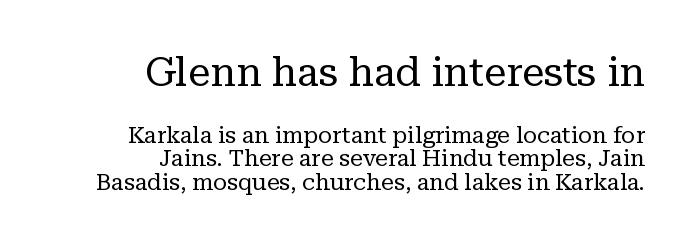
{"serif": "yes", "italic": "no", "bold": "no", "weight": "regular", "width": "normal", "stroke_contrast": "low", "x_height": "medium", "monospaced": "no", "underline": "no", "align": "right", "line_spacing": "tight", "line_spacing_ratio": 1.02, "letter_spacing": "normal", "letter_spacing_em": 0.0, "larger_block": "first", "size_ratio": 1.74, "glyph_px": 40}
